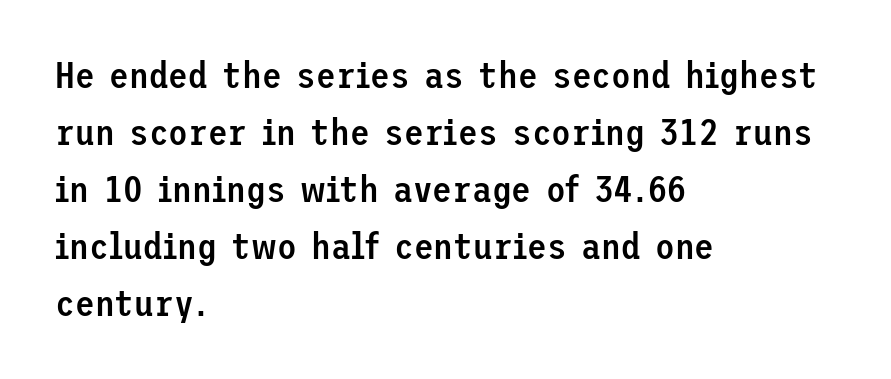
The image shows 36 px semibold sans-serif type, upright; set left-aligned, normal line spacing (1.58x), normal letter spacing, not underlined; low stroke contrast and a medium x-height.
